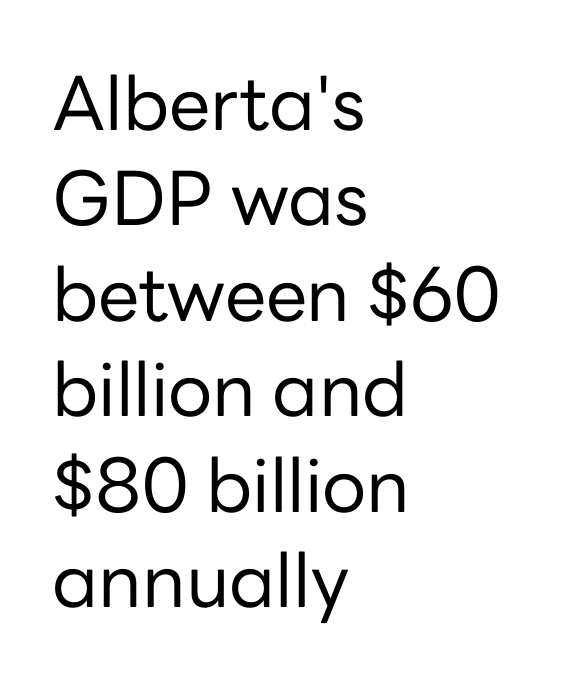
{"serif": "no", "italic": "no", "bold": "no", "weight": "regular", "width": "normal", "stroke_contrast": "low", "x_height": "medium", "monospaced": "no", "underline": "no", "align": "left", "line_spacing": "normal", "line_spacing_ratio": 1.29, "letter_spacing": "normal", "letter_spacing_em": 0.0, "glyph_px": 74}
